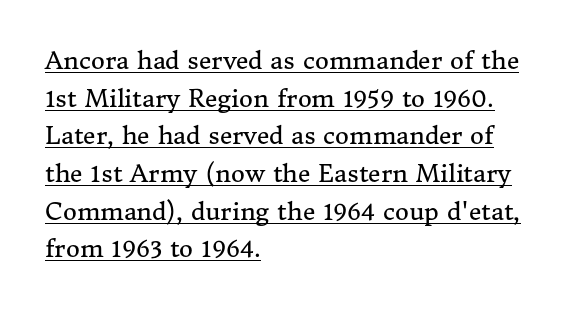
These lines stack with their left ends in a neat column. Italic: no, the glyphs are upright roman. Regular leading. The string is rendered with underlining switched on. The characters are drawn with everyday or finer stroke widths.
